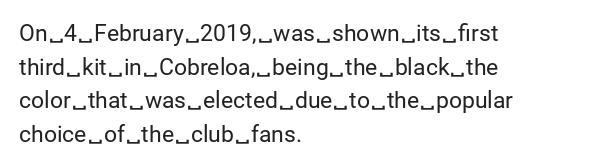
Q: Is the text bold? A: No.
Q: Is the text italic (slanted)? A: No, it is upright.
Q: Is the text underlined? A: No.
Q: How is the paragraph aligned? A: Left-aligned.
Q: Is the spacing between letters normal or unusually wide? A: Normal.
Q: Is the spacing between lines tight, normal or loose? A: Normal.
